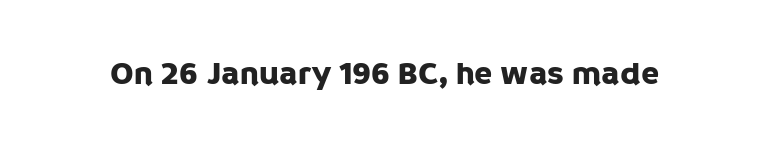
{"serif": "no", "italic": "no", "width": "normal", "stroke_contrast": "low", "x_height": "large", "monospaced": "no", "underline": "no", "letter_spacing": "normal", "letter_spacing_em": 0.0, "glyph_px": 33}
